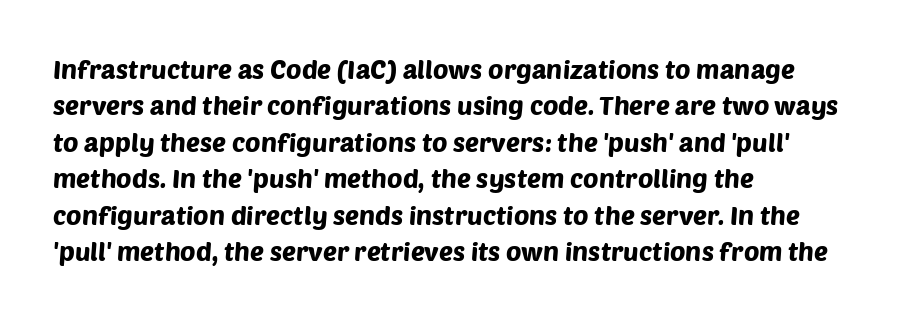
Q: Is the text underlined? A: No.
Q: How is the paragraph aligned? A: Left-aligned.
Q: Is the spacing between letters normal or unusually wide? A: Normal.
Q: Is the spacing between lines tight, normal or loose? A: Normal.
